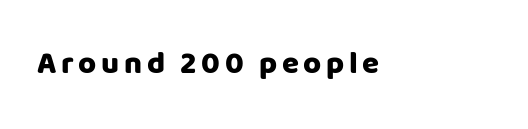
Q: Is the text bold? A: Yes.
Q: Is the text italic (slanted)? A: No, it is upright.
Q: Is the typeface a serif or a sans-serif typeface? A: Sans-serif.
Q: Is the text underlined? A: No.
Q: Width (condensed, normal, or wide)? A: Normal.
Q: Stroke contrast? A: Low.
Q: x-height? A: Large.
Q: Monospaced? A: No.
